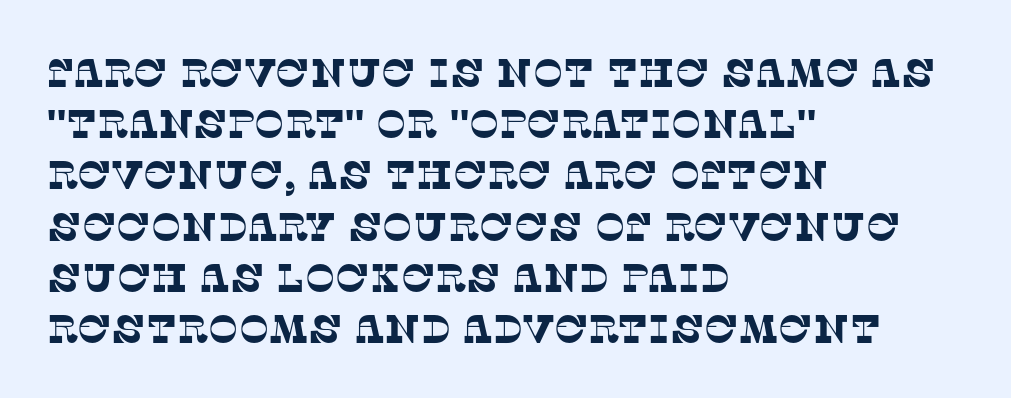
The string is rendered with underlining switched off. Check where the strokes stop: tiny serifs finish them off. You could not count columns in this text — the font is proportionally spaced. If you drew a ruler down the left edge, every line would touch it.
